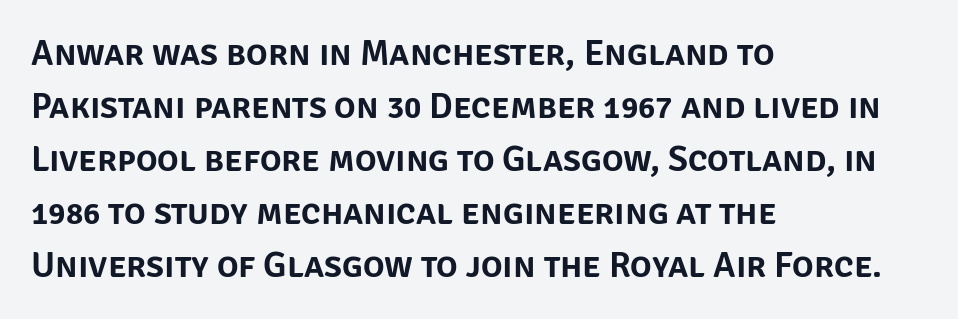
This rendering uses left alignment, leaving the right contour irregular. A roman cut, with each character standing at attention. The typeface chosen for these lines omits serifs. Beneath every word, the page is bare. Vertically, the passage feels balanced, rows spaced as you'd expect. Do the characters align in a grid? No, the font is proportional.
